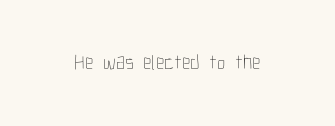
{"italic": "no", "bold": "no", "underline": "no", "letter_spacing": "normal", "letter_spacing_em": 0.0, "glyph_px": 21}
